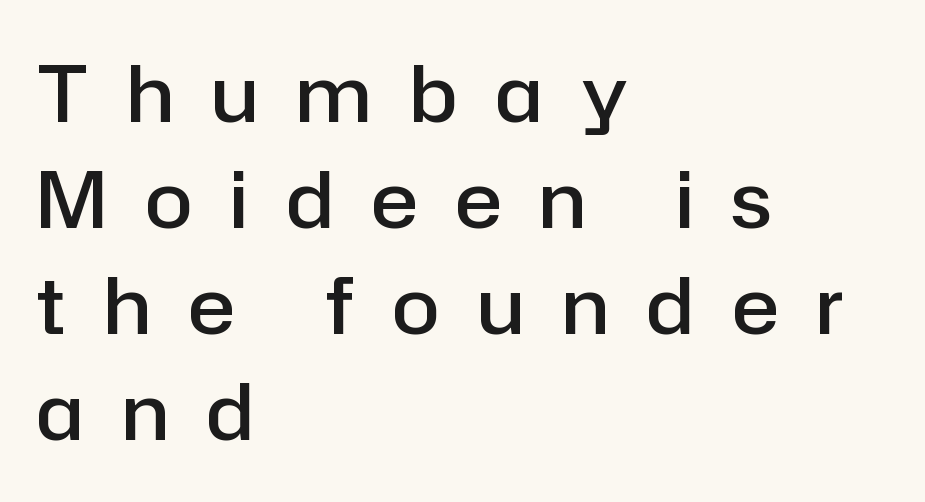
{"serif": "no", "italic": "no", "bold": "semi", "weight": "semibold", "width": "normal", "stroke_contrast": "low", "x_height": "medium", "monospaced": "no", "underline": "no", "align": "left", "line_spacing": "normal", "line_spacing_ratio": 1.36, "letter_spacing": "wide", "letter_spacing_em": 0.49, "glyph_px": 78}
